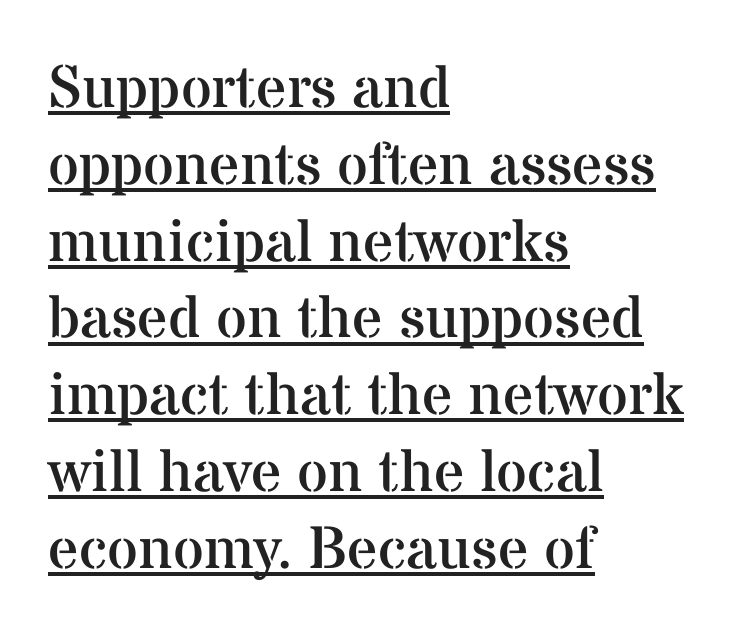
No heavy texture on the line: the type isn't bold. Spacing between characters is what you'd get straight out of the box. The ragged edge is on the right, which tells us the setting is flush left. The rendering uses natural spacing where letterforms have individual widths. One glance says typical: line gaps are just what's usual. You can see a thin bar hugging the bottom of the glyphs.
